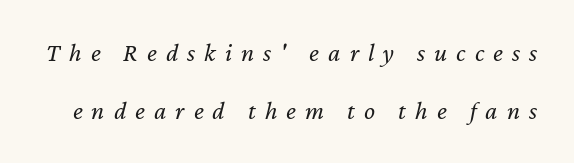
The image shows 26 px text type, italic (leaning right); set loose line spacing (2.25x), unusually wide letter spacing (+0.35 em), not underlined.
